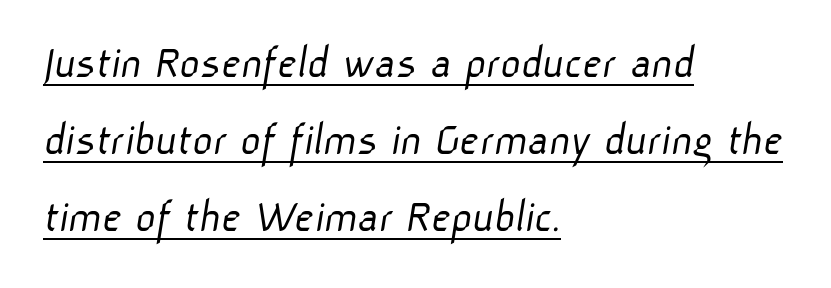
Is this a sans? Yes — the strokes have no serifs. Line starts are locked; line ends wander. Each letter keeps its own natural width here, so spacing adapts to shape. Leading matches the norm, producing a regular column. How are the letters spaced? Ordinarily, with no added tracking. The weight would be labelled regular, book, light, or lighter still.
